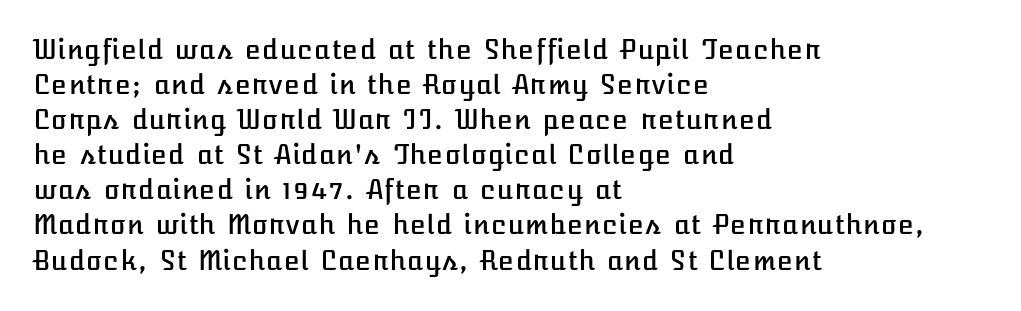
Upright lettering throughout. A classic flush-left, rag-right setting is used for this passage. Underlining? Definitely not there. The passage shown stacks its lines at a standard gap. The letterforms sit shoulder to shoulder at normal distance.
